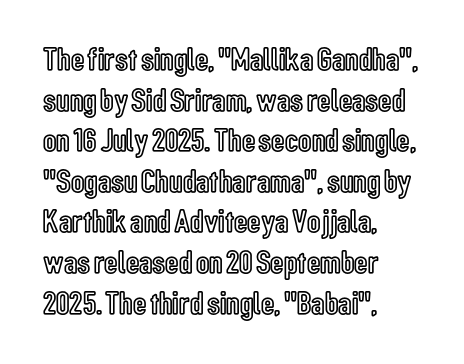
Q: Is the text italic (slanted)? A: No, it is upright.
Q: Is the text underlined? A: No.
Q: How is the paragraph aligned? A: Left-aligned.
Q: Is the spacing between letters normal or unusually wide? A: Normal.
Q: Width (condensed, normal, or wide)? A: Condensed.
Q: x-height? A: Medium.
Q: Monospaced? A: No.
